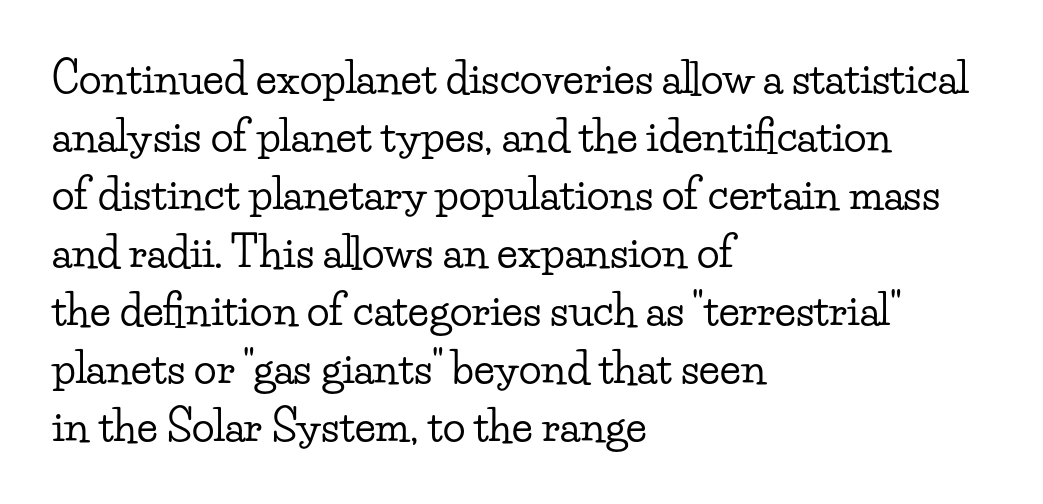
The image shows 42 px wide serif type, upright; set left-aligned, normal line spacing (1.38x), normal letter spacing, not underlined; low stroke contrast and a small x-height.
